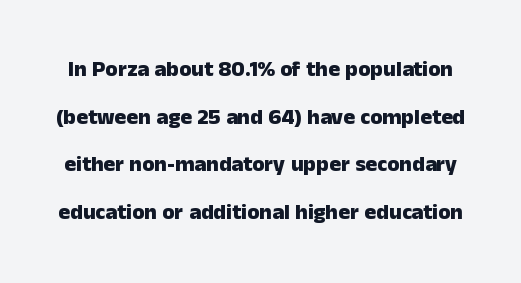
Q: Is the text bold? A: Yes.
Q: Is the text italic (slanted)? A: No, it is upright.
Q: Is the text underlined? A: No.
Q: Is the spacing between letters normal or unusually wide? A: Normal.
Q: Is the spacing between lines tight, normal or loose? A: Loose.
